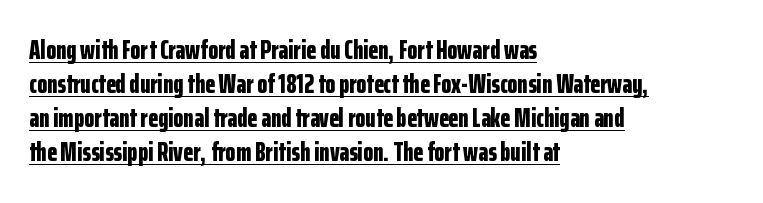
{"italic": "no", "bold": "yes", "underline": "yes", "align": "left", "line_spacing": "normal", "line_spacing_ratio": 1.31, "letter_spacing": "normal", "letter_spacing_em": 0.0, "glyph_px": 26}
